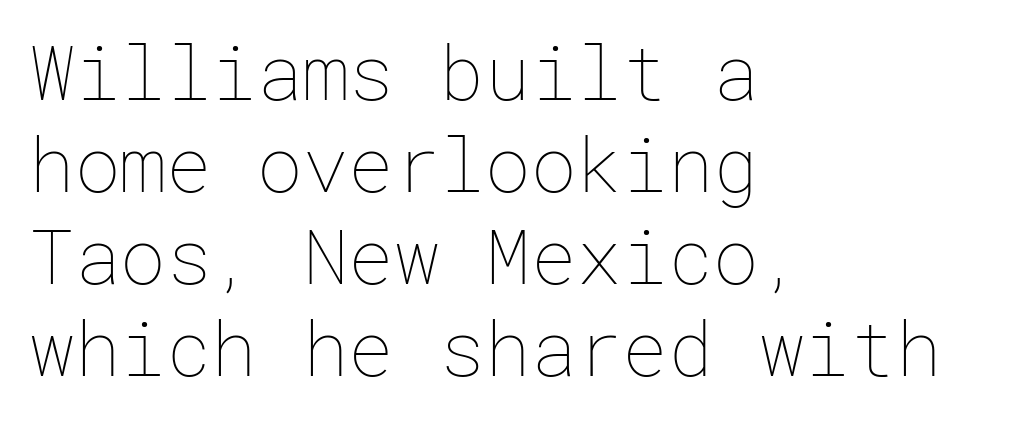
The image shows 76 px thin type, upright; set left-aligned, line spacing 1.21x, normal letter spacing, not underlined; low stroke contrast and a medium x-height.
